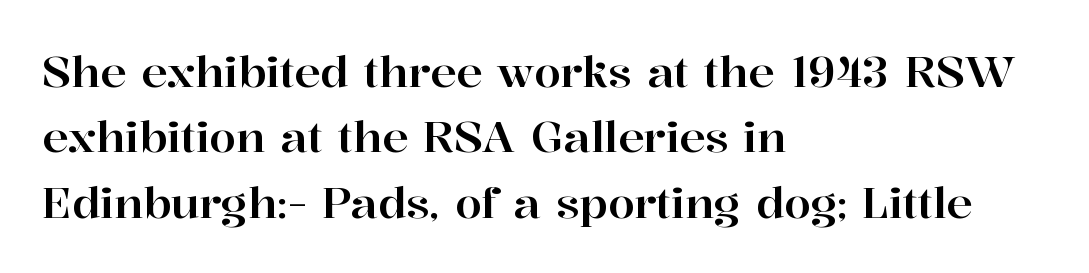
Q: Is the text italic (slanted)? A: No, it is upright.
Q: Is the typeface a serif or a sans-serif typeface? A: Serif.
Q: Is the text underlined? A: No.
Q: How is the paragraph aligned? A: Left-aligned.
Q: Is the spacing between letters normal or unusually wide? A: Normal.
Q: Is the spacing between lines tight, normal or loose? A: Normal.
Q: Width (condensed, normal, or wide)? A: Normal.
Q: Stroke contrast? A: High.
Q: x-height? A: Medium.
Q: Monospaced? A: No.
